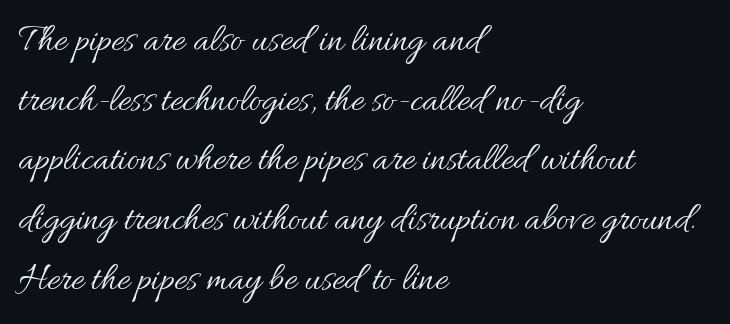
{"bold": "no", "weight": "regular", "width": "normal", "stroke_contrast": "medium", "x_height": "small", "monospaced": "no", "underline": "no", "align": "left", "line_spacing": "normal", "line_spacing_ratio": 1.57, "letter_spacing": "normal", "letter_spacing_em": 0.0, "glyph_px": 38}
